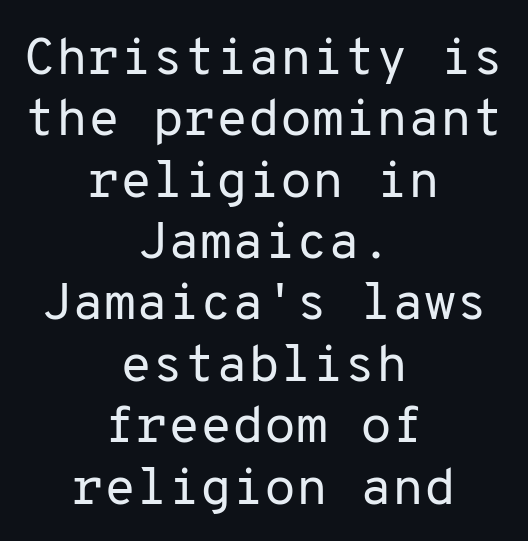
The image shows 52 px regular-weight sans-serif type, upright, monospaced; set centered, line spacing 1.18x, normal letter spacing, not underlined; low stroke contrast and a medium x-height.
